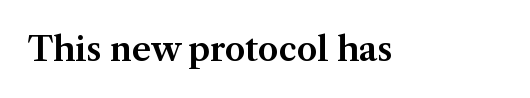
{"serif": "yes", "italic": "no", "width": "normal", "stroke_contrast": "medium", "x_height": "medium", "monospaced": "no", "underline": "no", "letter_spacing": "normal", "letter_spacing_em": 0.0, "glyph_px": 33}
